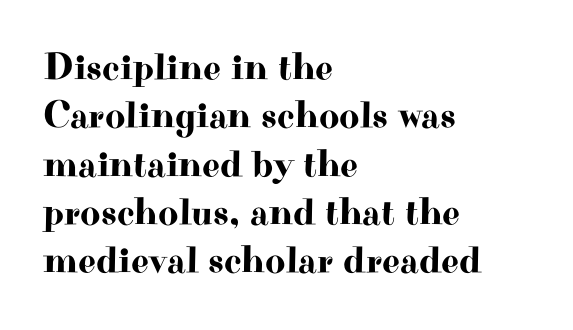
{"serif": "yes", "italic": "no", "width": "wide", "stroke_contrast": "high", "x_height": "small", "monospaced": "no", "underline": "no", "align": "left", "line_spacing_ratio": 1.24, "letter_spacing": "normal", "letter_spacing_em": 0.0, "glyph_px": 39}
